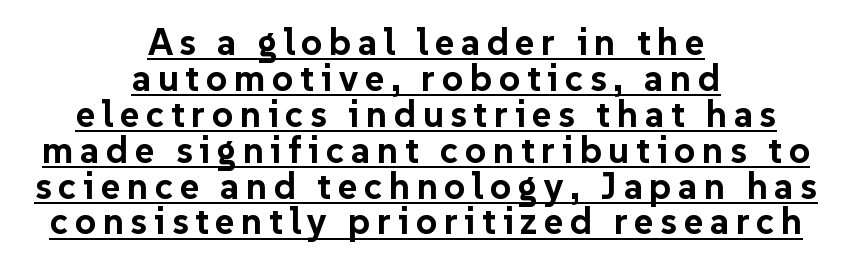
The image shows 37 px bold sans-serif type, upright; set centered, tight line spacing (0.97x), underlined; low stroke contrast and a medium x-height.
